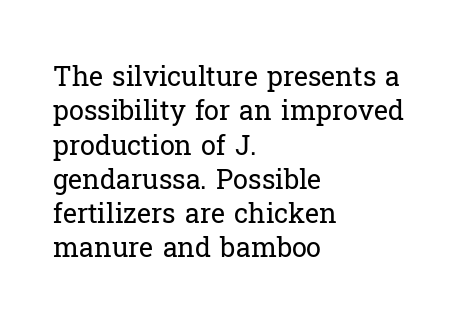
The letterforms sit at book weight or below. Honestly, the letter spacing is just normal — you wouldn't notice it. The type sits square on the baseline with zero lean. Unmarked baselines from the first word to the last. The text block is weighted toward the left margin, trailing off unevenly rightward. The designer left line spacing at the default.
